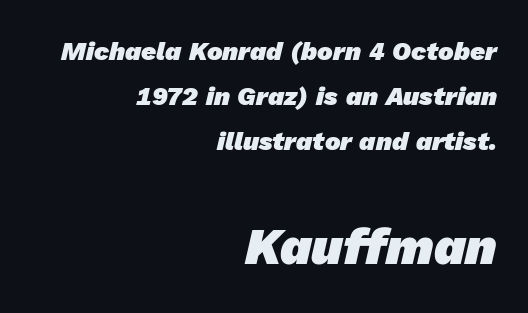
Q: Is the text bold? A: Yes.
Q: Is the typeface a serif or a sans-serif typeface? A: Sans-serif.
Q: Is the text underlined? A: No.
Q: How is the paragraph aligned? A: Right-aligned.
Q: Is the spacing between letters normal or unusually wide? A: Normal.
Q: Which block of text is set in a larger size, the first (top) or the second (bottom)? A: The second (bottom) one.
Q: Width (condensed, normal, or wide)? A: Normal.
Q: Stroke contrast? A: Low.
Q: x-height? A: Medium.
Q: Monospaced? A: No.
